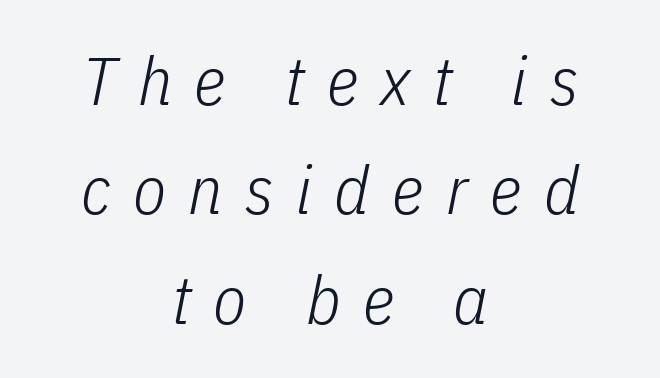
{"italic": "yes", "lean": "right", "slant_degrees": 11, "bold": "no", "weight": "light", "width": "condensed", "stroke_contrast": "low", "x_height": "medium", "monospaced": "no", "underline": "no", "align": "center", "line_spacing": "normal", "line_spacing_ratio": 1.61, "letter_spacing": "wide", "letter_spacing_em": 0.33, "glyph_px": 68}
